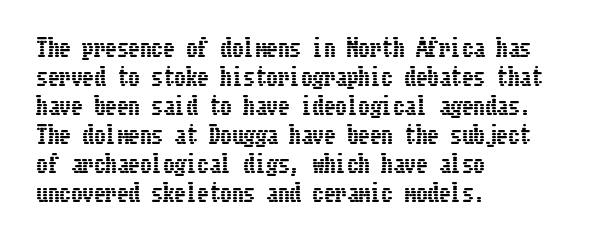
Posture: straight, roman, zero tilt. The passage shown is not underscored anywhere. The rendering anchors every line to the left-hand side. The gaps between neighbouring characters are ordinary and unremarkable.
